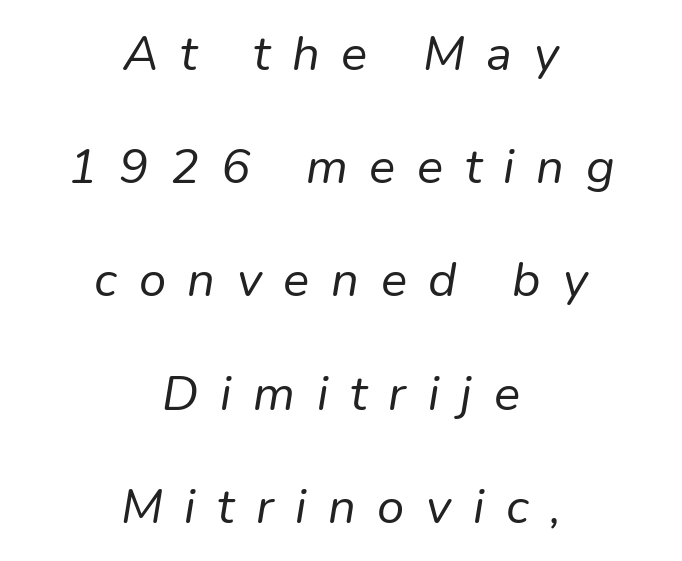
{"italic": "yes", "lean": "right", "slant_degrees": 9, "bold": "no", "weight": "regular", "width": "normal", "stroke_contrast": "low", "x_height": "medium", "monospaced": "no", "underline": "no", "align": "center", "line_spacing": "loose", "line_spacing_ratio": 2.31, "letter_spacing": "wide", "letter_spacing_em": 0.44, "glyph_px": 49}
